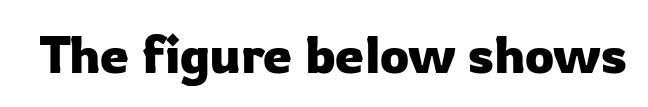
The image shows 52 px sans-serif type, upright; set normal letter spacing, not underlined; low stroke contrast and a medium x-height.
